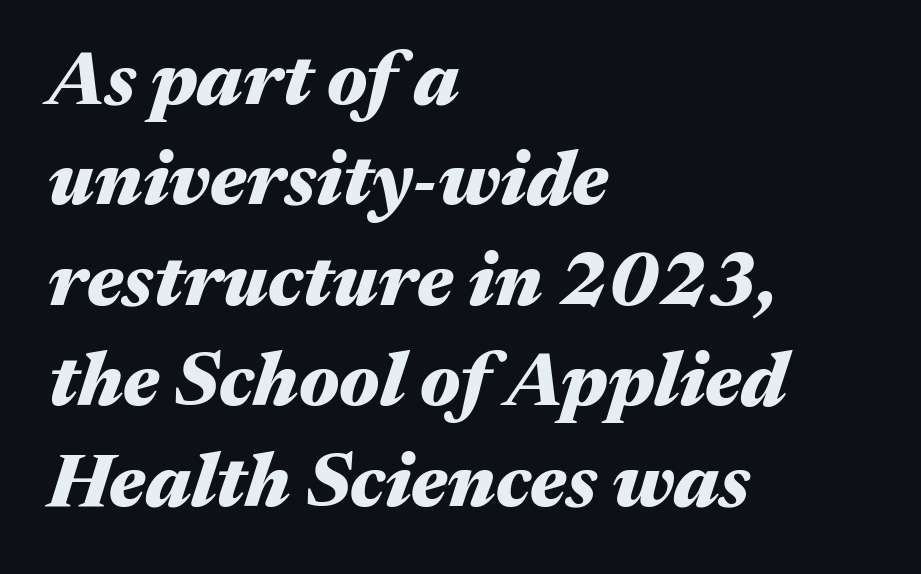
Horizontal alignment here is leftward, the default for most running prose. Is the letter spacing exaggerated? No — it looks like the ordinary default. The block of text has a typical density, with ordinary space between rows. Designer's note — italics engaged. The strokes are fattened all the way to bold. Note the varied advance widths — an 'i' is clearly narrower than an 'm'.
